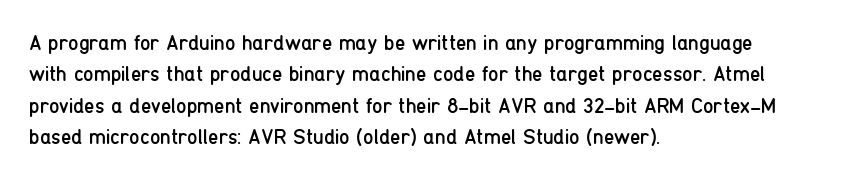
{"italic": "no", "bold": "no", "underline": "no", "align": "left", "line_spacing": "normal", "line_spacing_ratio": 1.49, "letter_spacing": "normal", "letter_spacing_em": 0.0, "glyph_px": 21}
